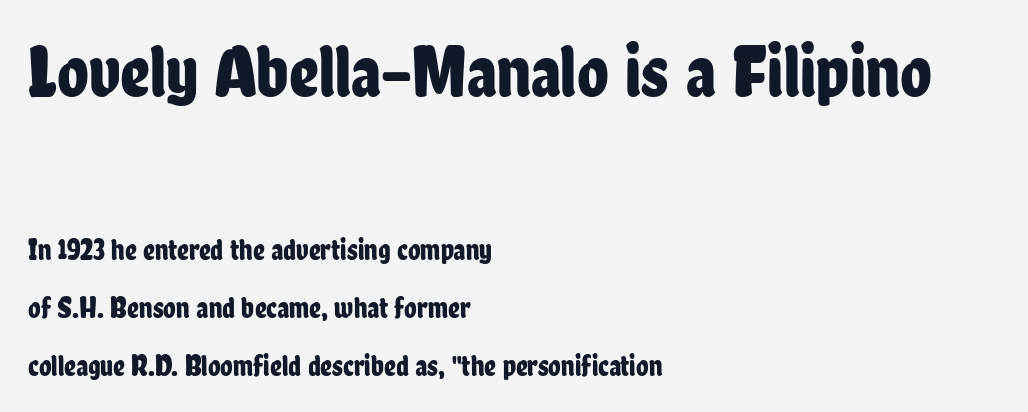
The image shows 73 px condensed sans-serif type, upright; set left-aligned, loose line spacing (2.0x), normal letter spacing, not underlined; the first (top) block is 2.52x larger; low stroke contrast and a medium x-height.
